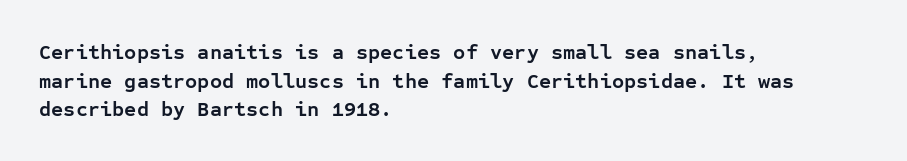
Notice how descenders clear the ascenders below comfortably — that's standard leading. Clear beneath every line of the passage. These lines are set flush left with a ragged right edge. The type sits square on the baseline with zero lean. Each word holds together tightly as a unit, with standard inter-letter gaps.
